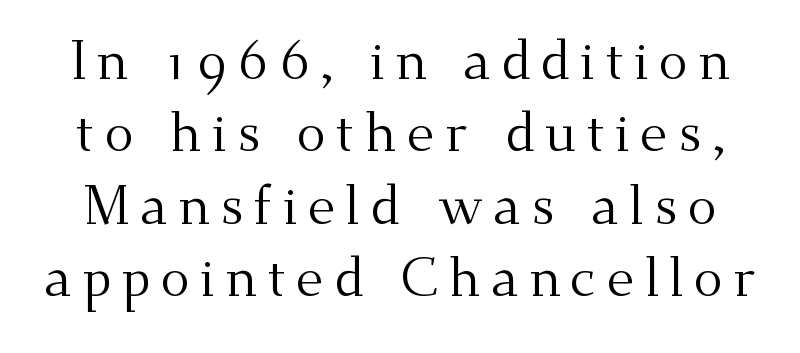
{"serif": "yes", "italic": "no", "bold": "no", "weight": "regular", "width": "normal", "stroke_contrast": "medium", "x_height": "small", "monospaced": "no", "underline": "no", "line_spacing": "normal", "line_spacing_ratio": 1.34, "glyph_px": 54}
